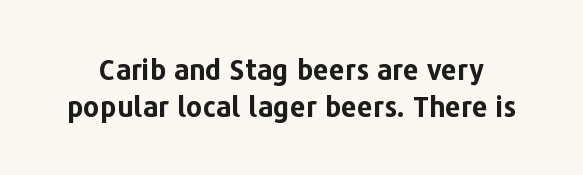
Q: Is the text bold? A: Yes.
Q: Is the text italic (slanted)? A: No, it is upright.
Q: Is the typeface a serif or a sans-serif typeface? A: Sans-serif.
Q: Is the text underlined? A: No.
Q: Is the spacing between letters normal or unusually wide? A: Normal.
Q: Is the spacing between lines tight, normal or loose? A: Normal.
Q: Width (condensed, normal, or wide)? A: Normal.
Q: Stroke contrast? A: Low.
Q: x-height? A: Medium.
Q: Monospaced? A: No.
